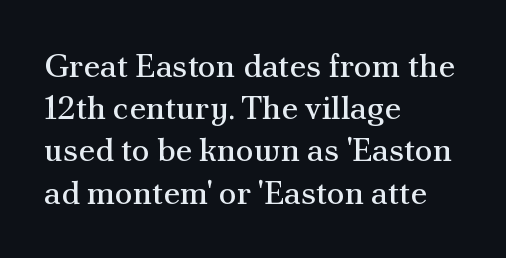
{"serif": "yes", "italic": "no", "bold": "no", "weight": "regular", "width": "normal", "stroke_contrast": "medium", "x_height": "small", "monospaced": "no", "underline": "no", "align": "left", "line_spacing": "normal", "line_spacing_ratio": 1.28, "letter_spacing": "normal", "letter_spacing_em": 0.0, "glyph_px": 33}
